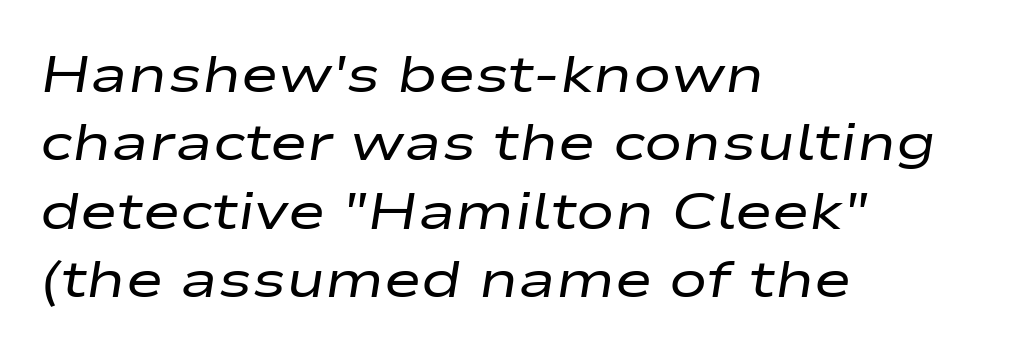
The image shows 51 px regular-weight, wide type, italic (leaning right); set left-aligned, normal line spacing (1.34x), normal letter spacing, not underlined; low stroke contrast and a medium x-height.
